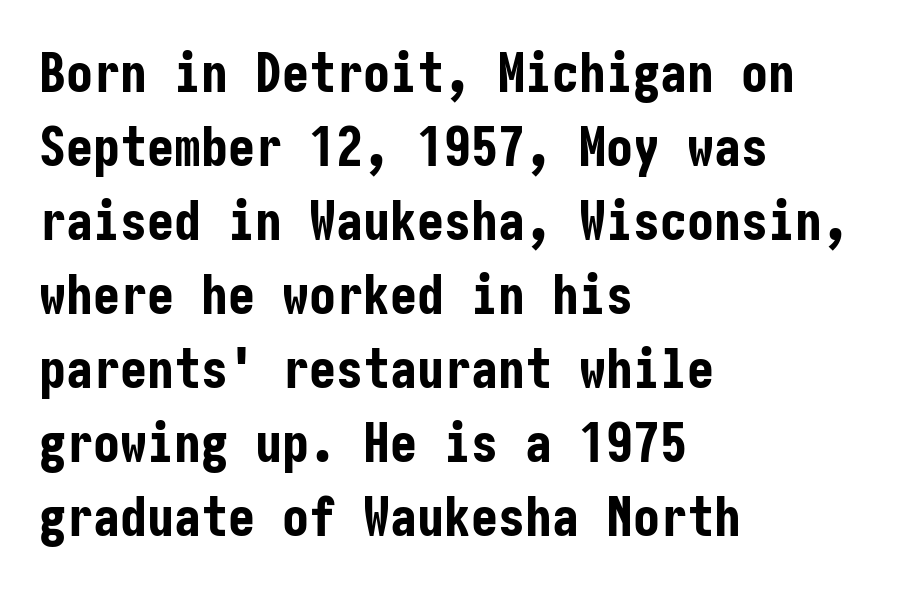
Between one letter and the next there's only the usual sliver of space. Has an underline been added? It has not. Line beginnings align vertically; line endings do not. The vertical gap from one line to the next is medium. If you drew a line through each stem, it would be perfectly vertical. I'd describe the lettering as bold — thick and assertive.
